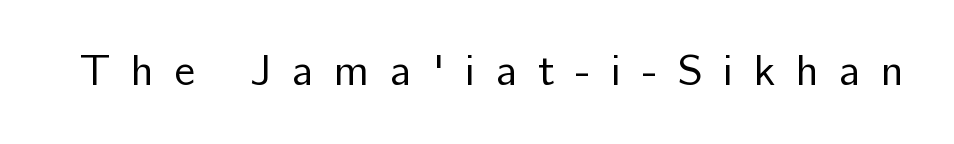
The image shows 43 px regular-weight sans-serif type, upright; set unusually wide letter spacing (+0.48 em), not underlined; low stroke contrast and a medium x-height.
